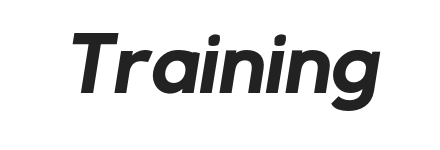
No word sits above an underline. Standard letterfit; no display-style spreading of the glyphs. These lines are rendered in a variable-pitch font. Does the type have serifs? No, each stem ends abruptly.
